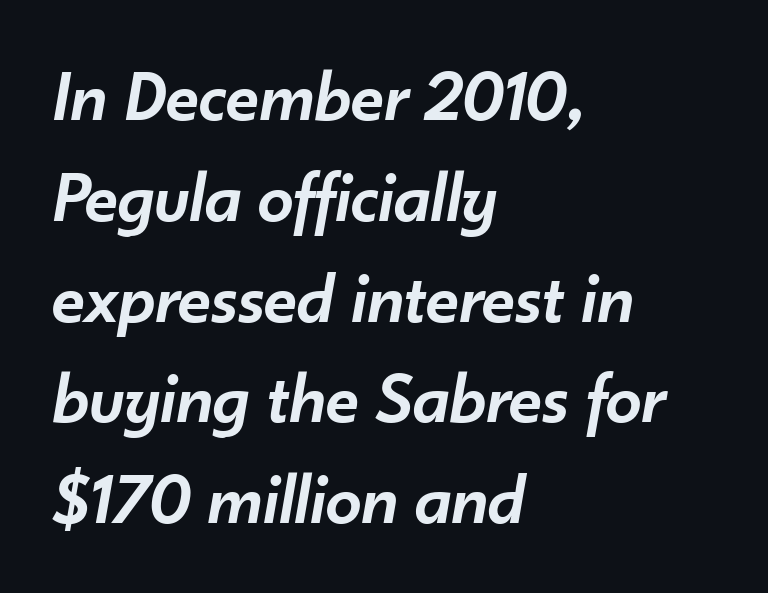
Check under the words: just untouched page. The lettering tilts uniformly, giving the passage an italic look. Here the designer chose a conventional face with non-uniform glyph widths. The lines sit at an ordinary, default distance from one another. The typesetting leans somewhat heavy: a semibold.
